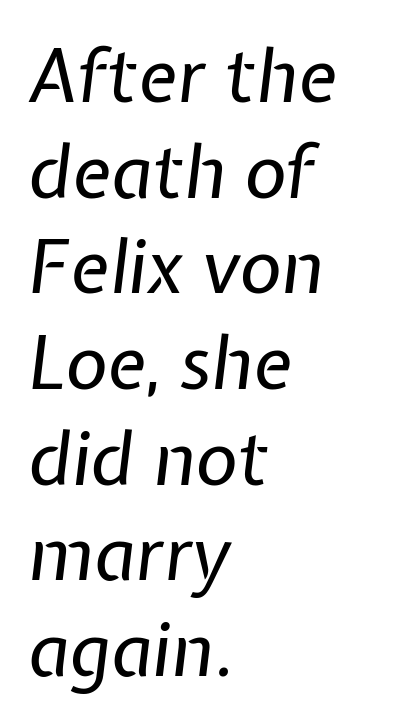
Q: Is the text bold? A: No.
Q: Is the text italic (slanted)? A: Yes, it leans right by about 7 degrees.
Q: Is the text underlined? A: No.
Q: How is the paragraph aligned? A: Left-aligned.
Q: Is the spacing between letters normal or unusually wide? A: Normal.
Q: Is the spacing between lines tight, normal or loose? A: Normal.
Q: Width (condensed, normal, or wide)? A: Normal.
Q: Stroke contrast? A: Low.
Q: x-height? A: Medium.
Q: Monospaced? A: No.
